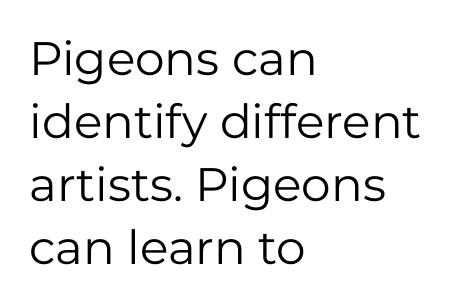
{"serif": "no", "italic": "no", "bold": "no", "weight": "regular", "width": "normal", "stroke_contrast": "low", "x_height": "medium", "monospaced": "no", "underline": "no", "align": "left", "line_spacing": "normal", "line_spacing_ratio": 1.34, "letter_spacing": "normal", "letter_spacing_em": 0.0, "glyph_px": 47}
